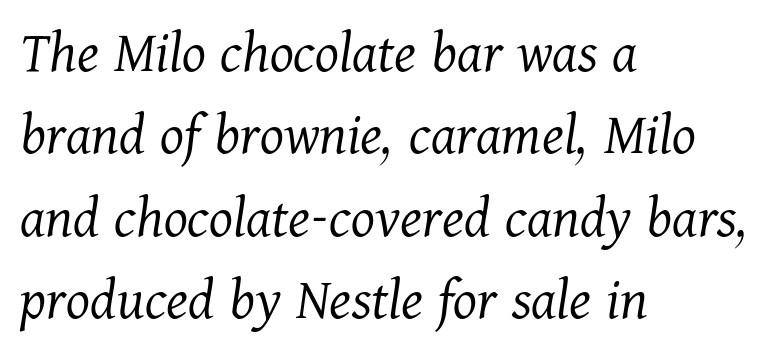
The image shows 61 px light serif type, italic (leaning right); set left-aligned, normal line spacing (1.35x), normal letter spacing, not underlined; medium stroke contrast and a medium x-height.
